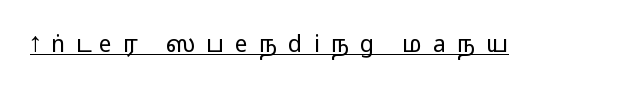
{"italic": "no", "underline": "yes", "letter_spacing": "wide", "letter_spacing_em": 0.48, "glyph_px": 23}
